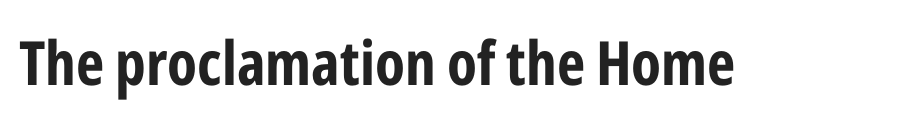
The typeface chosen for these lines omits serifs. The glyphs are unaccompanied by any horizontal stroke below them. Set as a true bold cut, around the 700 mark. Here the designer chose a conventional face with non-uniform glyph widths. A typesetter would mark this as roman, not italic.
